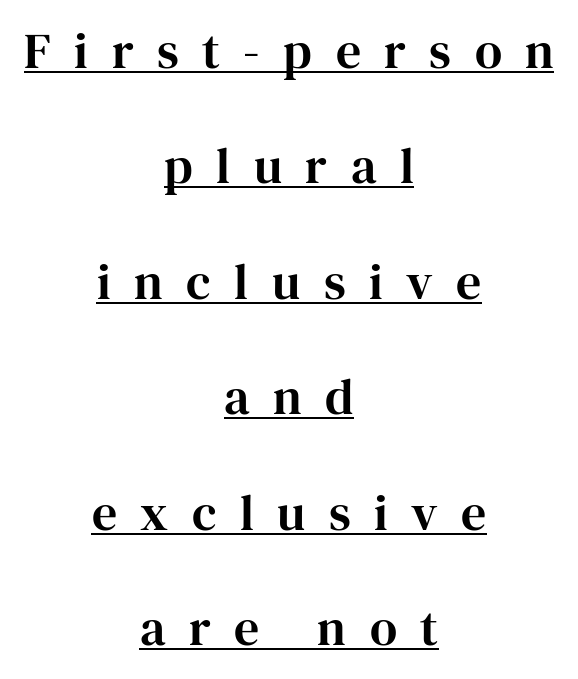
Q: Is the text italic (slanted)? A: No, it is upright.
Q: Is the typeface a serif or a sans-serif typeface? A: Serif.
Q: Is the text underlined? A: Yes.
Q: How is the paragraph aligned? A: Centered.
Q: Is the spacing between letters normal or unusually wide? A: Unusually wide.
Q: Is the spacing between lines tight, normal or loose? A: Loose.
Q: Width (condensed, normal, or wide)? A: Normal.
Q: Stroke contrast? A: High.
Q: x-height? A: Medium.
Q: Monospaced? A: No.
